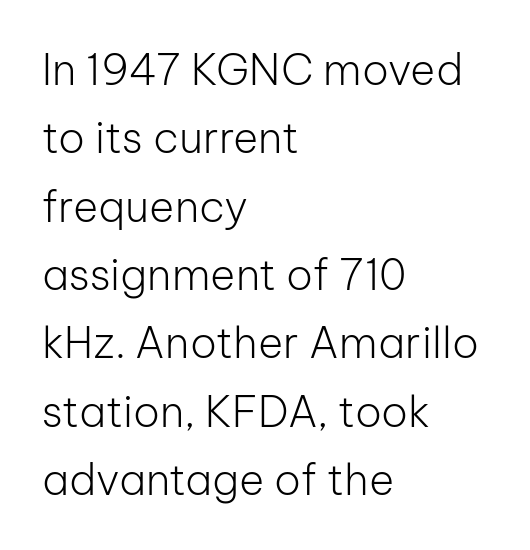
The image shows 43 px light sans-serif type, upright; set left-aligned, normal line spacing (1.59x), normal letter spacing, not underlined; low stroke contrast and a medium x-height.
